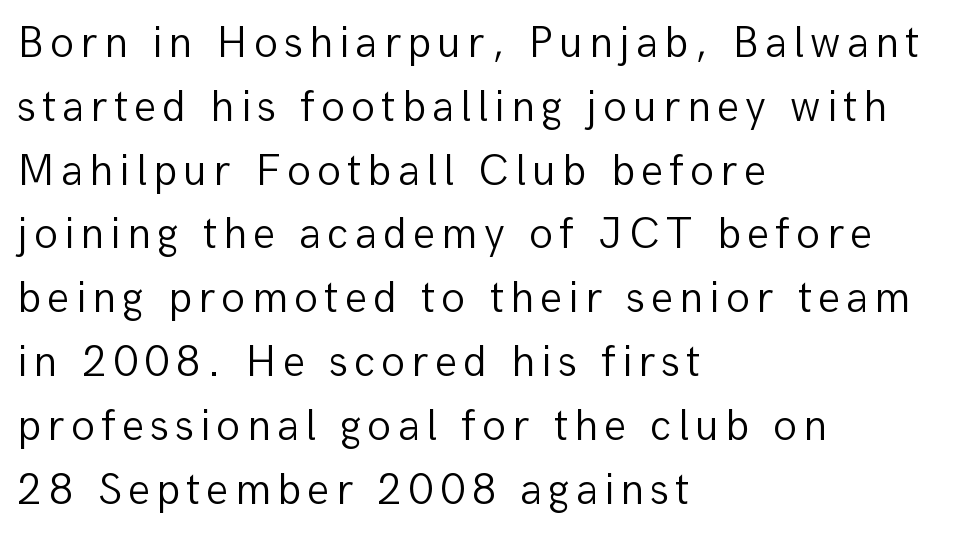
The image shows 44 px light sans-serif type, upright; set left-aligned, normal line spacing (1.45x), not underlined; low stroke contrast and a medium x-height.
